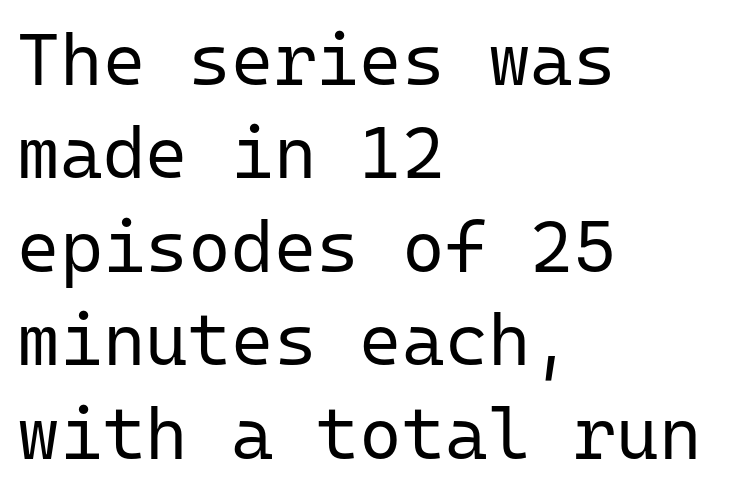
The image shows 73 px regular-weight sans-serif type, upright, monospaced; set left-aligned, normal line spacing (1.28x), normal letter spacing, not underlined; low stroke contrast and a medium x-height.
